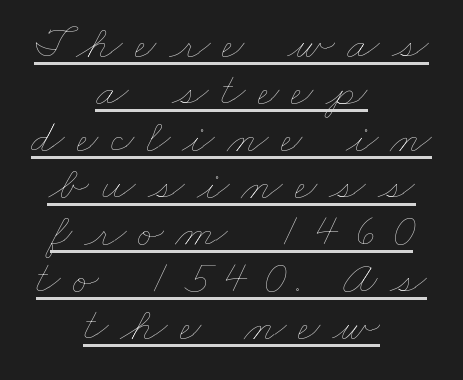
The image shows 48 px thin, wide type; set centered, tight line spacing (0.98x), unusually wide letter spacing (+0.25 em), underlined; low stroke contrast and a small x-height.
